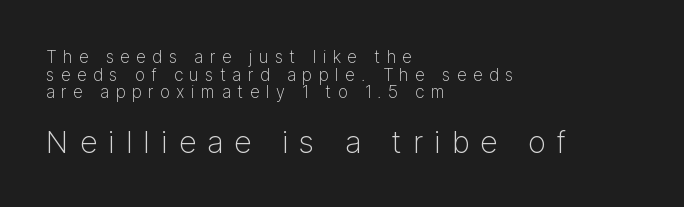
Q: Is the text bold? A: No.
Q: Is the text italic (slanted)? A: No, it is upright.
Q: Is the typeface a serif or a sans-serif typeface? A: Sans-serif.
Q: Is the text underlined? A: No.
Q: How is the paragraph aligned? A: Left-aligned.
Q: Is the spacing between letters normal or unusually wide? A: Unusually wide.
Q: Is the spacing between lines tight, normal or loose? A: Tight.
Q: Which block of text is set in a larger size, the first (top) or the second (bottom)? A: The second (bottom) one.
Q: Width (condensed, normal, or wide)? A: Normal.
Q: Stroke contrast? A: Low.
Q: x-height? A: Medium.
Q: Monospaced? A: No.
